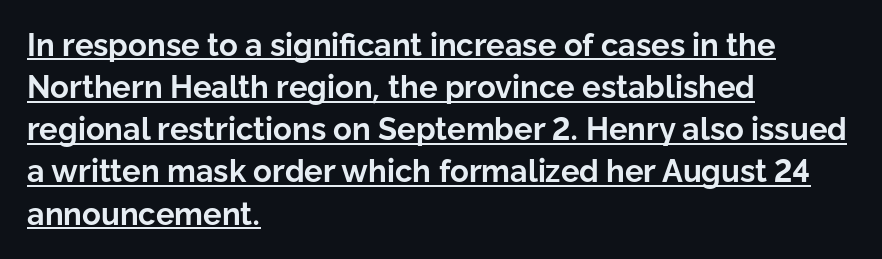
{"serif": "no", "italic": "no", "bold": "yes", "weight": "bold", "width": "normal", "stroke_contrast": "low", "x_height": "medium", "monospaced": "no", "underline": "yes", "align": "left", "line_spacing": "normal", "line_spacing_ratio": 1.36, "letter_spacing": "normal", "letter_spacing_em": 0.0, "glyph_px": 31}
